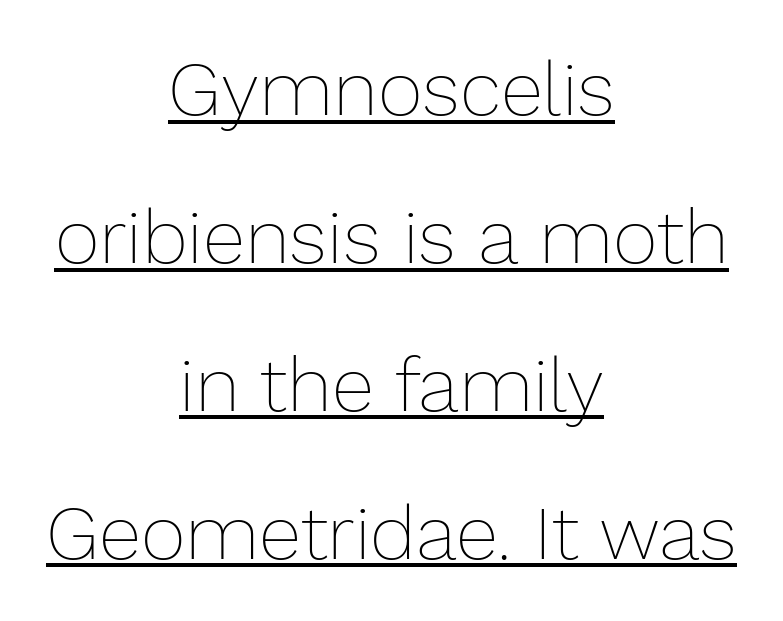
A great deal of white space separates one row of letters from the next. No extra tracking has been applied to these lines. Line starts and ends both wander, symmetrically. A light-to-regular cut is what we see here. The string is rendered with underlining switched on.
